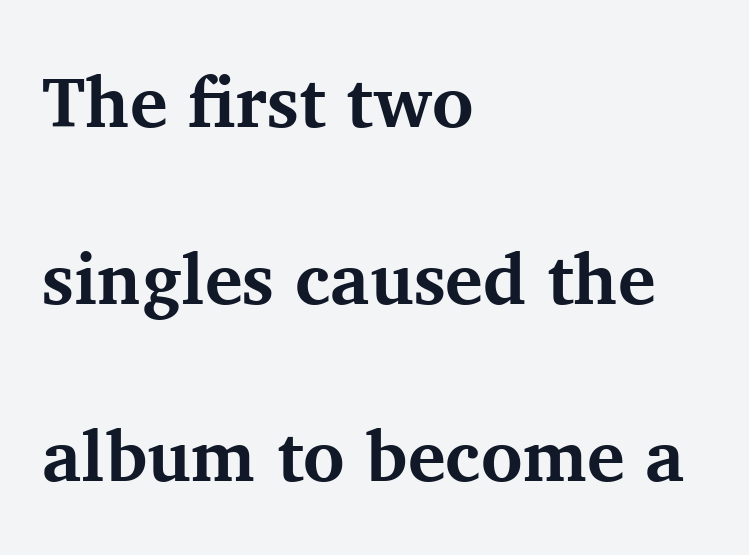
This rendering employs a face with finishing strokes, i.e., a serif. Descenders hang freely into open space. Set as a true bold cut, around the 700 mark. You could not count columns in this text — the font is proportionally spaced. Inter-character spacing is left at the font's built-in metrics.
